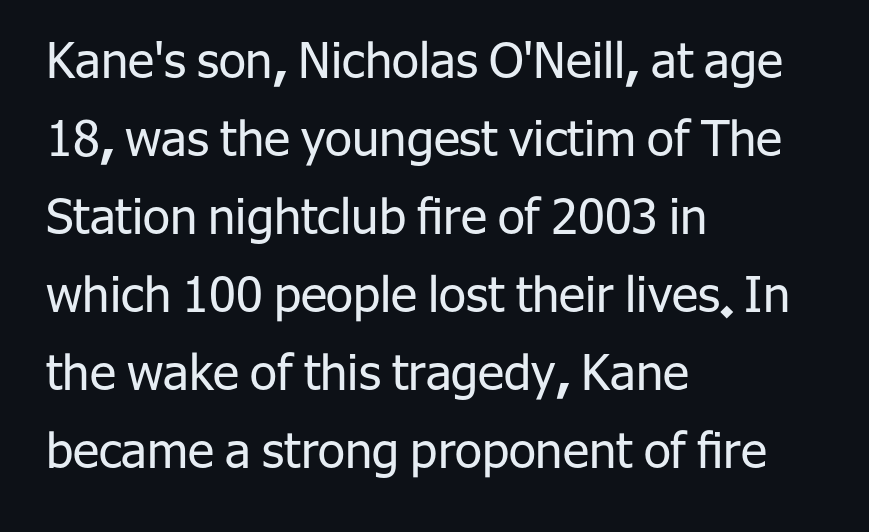
Think standard paragraph weight, or any step lighter than that. The space directly below the letters is spotless. Spacing verdict: proportional, widths tailored to each character. If you drew a line through each stem, it would be perfectly vertical.
